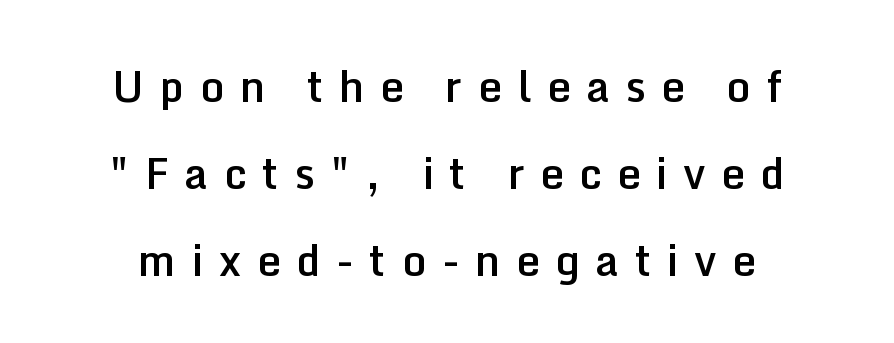
{"serif": "no", "italic": "no", "bold": "semi", "weight": "semibold", "width": "normal", "stroke_contrast": "low", "x_height": "medium", "monospaced": "no", "underline": "no", "align": "center", "line_spacing": "loose", "line_spacing_ratio": 2.07, "letter_spacing": "wide", "letter_spacing_em": 0.37, "glyph_px": 42}
